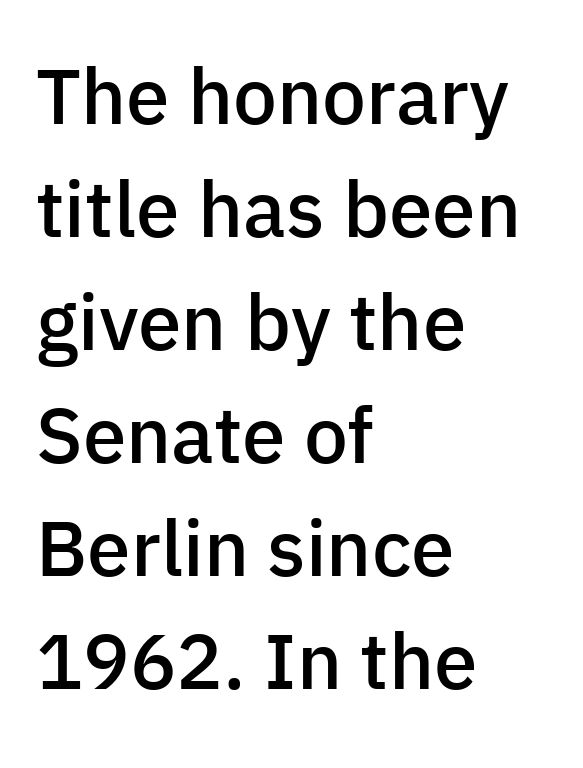
The image shows 78 px semibold sans-serif type, upright; set left-aligned, normal line spacing (1.45x), normal letter spacing, not underlined; low stroke contrast and a medium x-height.
